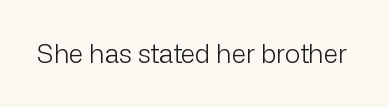
Q: Is the text bold? A: No.
Q: Is the text italic (slanted)? A: No, it is upright.
Q: Is the text underlined? A: No.
Q: Is the spacing between letters normal or unusually wide? A: Normal.
